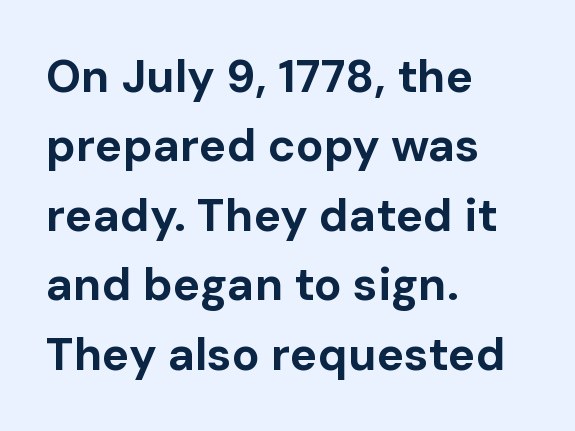
The area under the type is left untouched. Line starts are locked; line ends wander. Italic: no, the glyphs are upright roman. You could not count columns in this text — the font is proportionally spaced.
